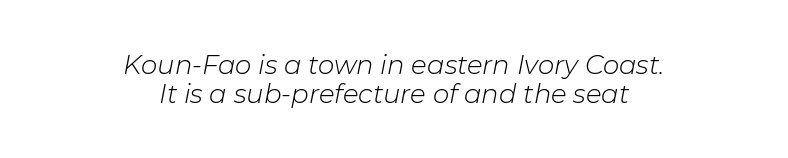
Q: Is the text bold? A: No.
Q: Is the text italic (slanted)? A: Yes, it leans right by about 11 degrees.
Q: Is the text underlined? A: No.
Q: How is the paragraph aligned? A: Centered.
Q: Is the spacing between letters normal or unusually wide? A: Normal.
Q: Is the spacing between lines tight, normal or loose? A: Tight.
